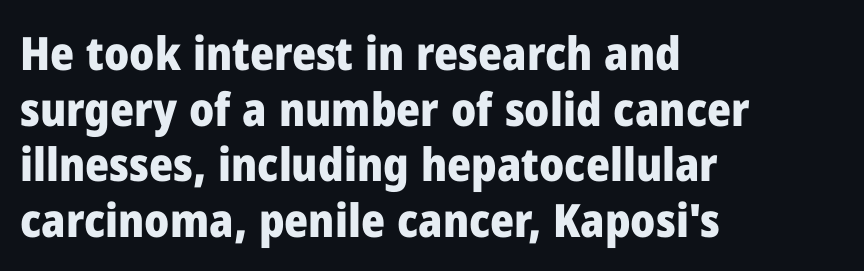
The image shows 46 px heavy sans-serif type, upright; set left-aligned, line spacing 1.21x, normal letter spacing, not underlined; low stroke contrast and a medium x-height.
